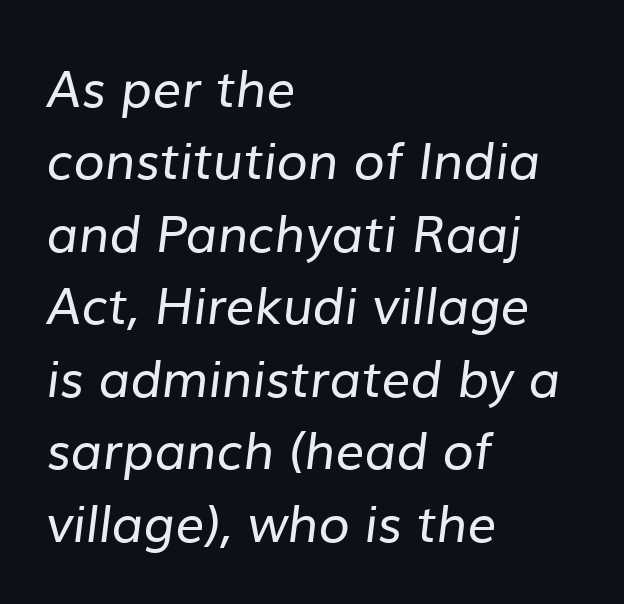
Q: Is the text bold? A: No.
Q: Is the typeface a serif or a sans-serif typeface? A: Sans-serif.
Q: Is the text underlined? A: No.
Q: How is the paragraph aligned? A: Left-aligned.
Q: Is the spacing between letters normal or unusually wide? A: Normal.
Q: Is the spacing between lines tight, normal or loose? A: Normal.
Q: Width (condensed, normal, or wide)? A: Normal.
Q: Stroke contrast? A: Low.
Q: x-height? A: Medium.
Q: Monospaced? A: No.
